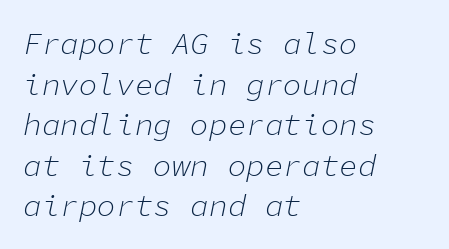
The image shows 31 px light type, italic (leaning right), monospaced; set left-aligned, normal line spacing (1.31x), normal letter spacing, not underlined; low stroke contrast and a medium x-height.
